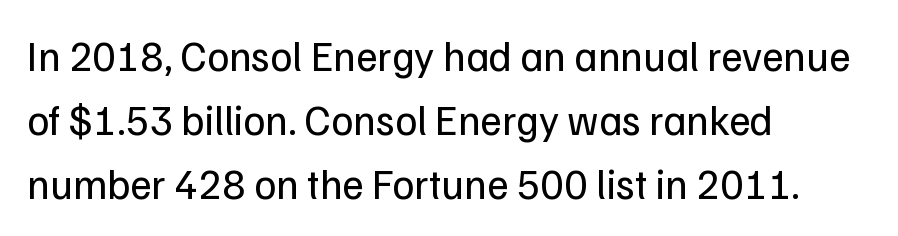
The image shows 42 px regular-weight sans-serif type, upright; set left-aligned, normal line spacing (1.52x), normal letter spacing, not underlined; low stroke contrast and a medium x-height.
